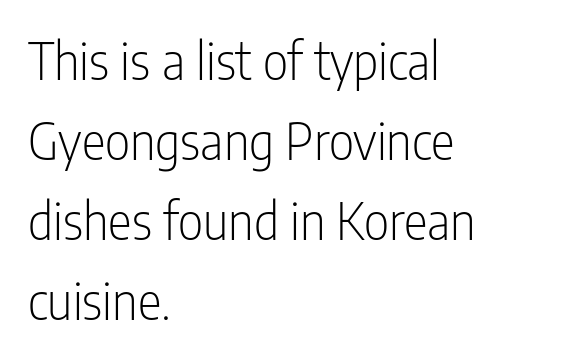
The designer went with a sans here, leaving each stem footless. Compared with typical paragraphs, the rows here are spaced about the same. If you drew a line through each stem, it would be perfectly vertical. Nobody drew a line under any word here.
